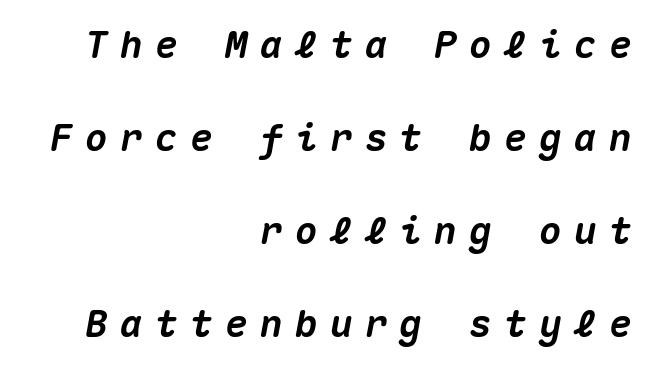
The image shows 38 px heavy type, italic (leaning right), monospaced; set right-aligned, loose line spacing (2.45x), unusually wide letter spacing (+0.32 em), not underlined; medium stroke contrast and a medium x-height.
